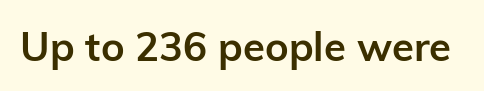
The font family rendered here belongs to the sans-serif group. Anything drawn beneath the words? Only blank space. A typesetter would call this zero additional tracking. The letters stand upright; this is a roman face.
